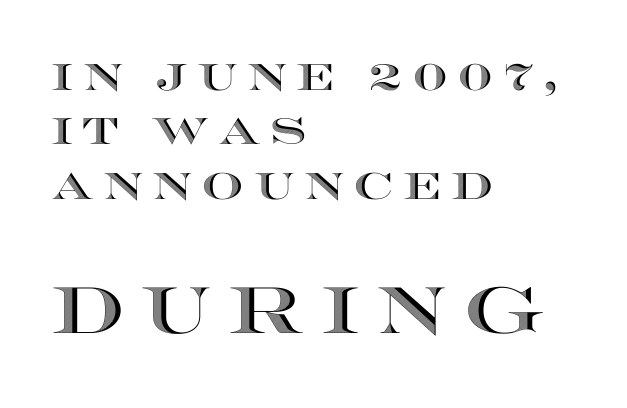
Q: Is the text italic (slanted)? A: No, it is upright.
Q: Is the text underlined? A: No.
Q: How is the paragraph aligned? A: Left-aligned.
Q: Is the spacing between letters normal or unusually wide? A: Unusually wide.
Q: Is the spacing between lines tight, normal or loose? A: Normal.
Q: Which block of text is set in a larger size, the first (top) or the second (bottom)? A: The second (bottom) one.
Q: Width (condensed, normal, or wide)? A: Wide.
Q: x-height? A: Large.
Q: Monospaced? A: No.
